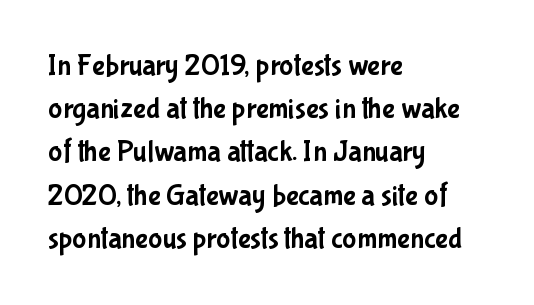
The line-height multiplier appears to be the usual default. Which margin do the lines hug? The left one — the right edge is uneven. Has an underline been added? It has not. The rendering uses natural spacing where letterforms have individual widths. To sum up the face: it is a sans, with no serifs.
